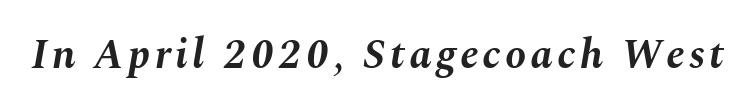
The image shows 42 px bold type, italic (leaning right); set not underlined; medium stroke contrast and a medium x-height.
